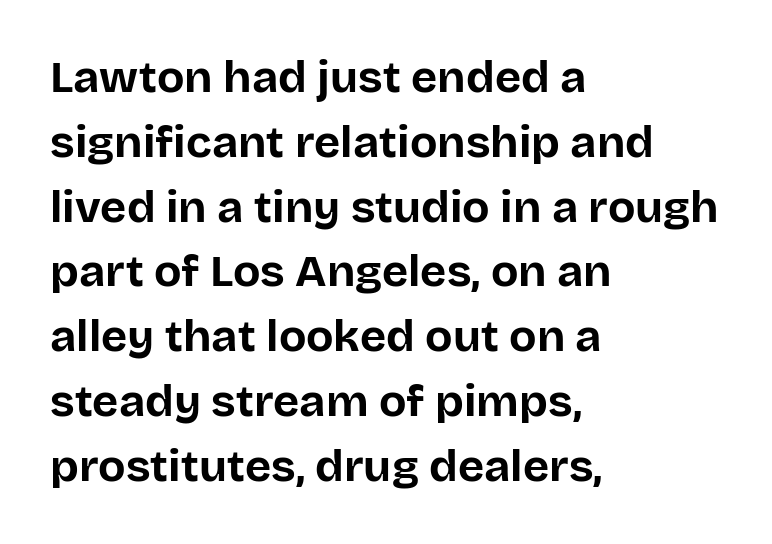
The image shows 45 px bold sans-serif type, upright; set left-aligned, normal line spacing (1.44x), normal letter spacing, not underlined; low stroke contrast and a large x-height.
